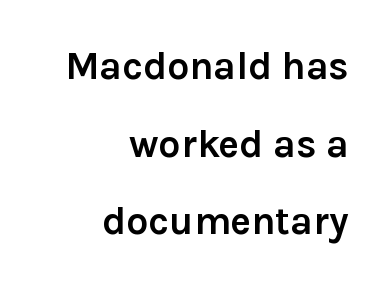
The image shows 39 px semibold sans-serif type, upright; set right-aligned, loose line spacing (1.99x), normal letter spacing, not underlined; a medium x-height.
